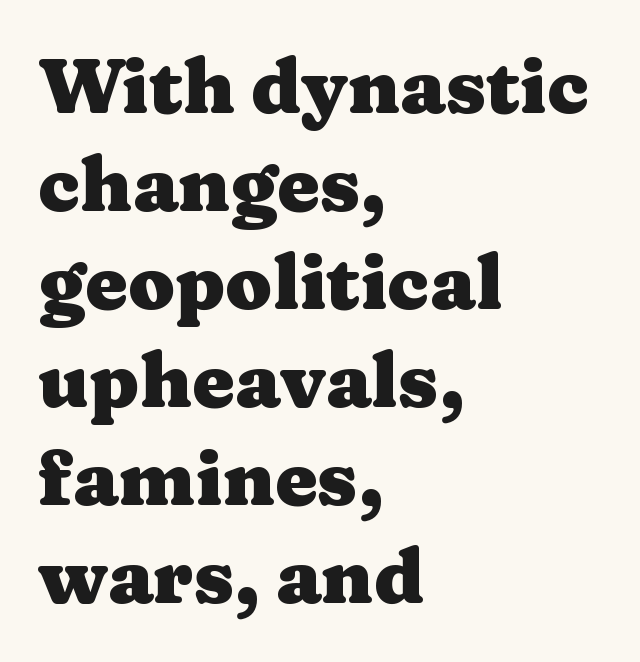
Q: Is the text bold? A: Yes.
Q: Is the text italic (slanted)? A: No, it is upright.
Q: Is the typeface a serif or a sans-serif typeface? A: Serif.
Q: Is the text underlined? A: No.
Q: How is the paragraph aligned? A: Left-aligned.
Q: Is the spacing between letters normal or unusually wide? A: Normal.
Q: Is the spacing between lines tight, normal or loose? A: Normal.
Q: Width (condensed, normal, or wide)? A: Wide.
Q: Stroke contrast? A: Medium.
Q: x-height? A: Medium.
Q: Monospaced? A: No.
